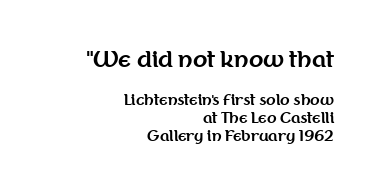
Q: Is the text bold? A: Yes.
Q: Is the text italic (slanted)? A: No, it is upright.
Q: Is the text underlined? A: No.
Q: How is the paragraph aligned? A: Right-aligned.
Q: Is the spacing between letters normal or unusually wide? A: Normal.
Q: Is the spacing between lines tight, normal or loose? A: Normal.
Q: Which block of text is set in a larger size, the first (top) or the second (bottom)? A: The first (top) one.
